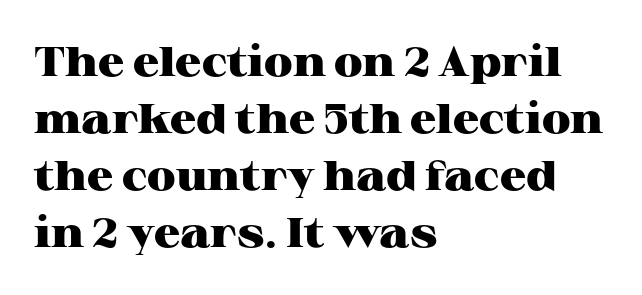
{"serif": "yes", "italic": "no", "bold": "yes", "weight": "heavy", "width": "wide", "stroke_contrast": "high", "x_height": "medium", "monospaced": "no", "underline": "no", "align": "left", "line_spacing": "normal", "line_spacing_ratio": 1.39, "letter_spacing": "normal", "letter_spacing_em": 0.0, "glyph_px": 41}
